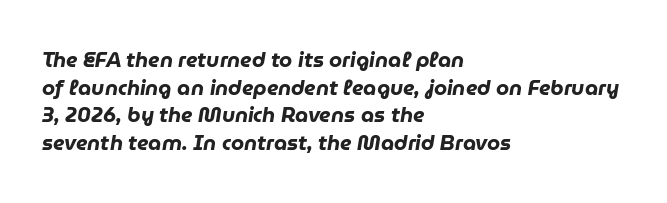
The image shows 21 px bold type, italic (leaning right); set left-aligned, normal line spacing (1.32x), normal letter spacing, not underlined.
